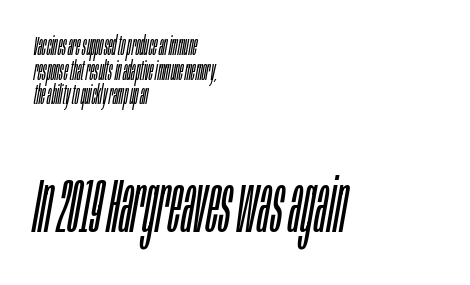
Think of a printed novel: that variable character pitch is what you see here. Slanted lettering throughout. Honestly, there is no underline to notice here at all. Bold? No — there's no thickening of the strokes. Line beginnings align vertically; line endings do not. The face used here is rendered with its standard letterfit.
